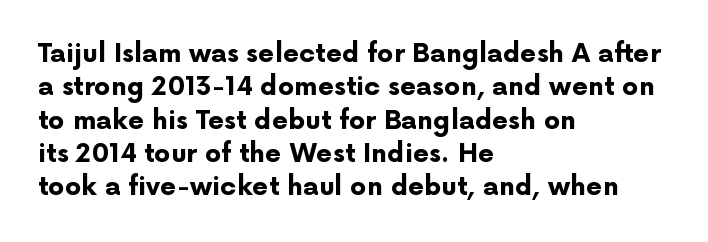
In terms of posture, this sample is upright. Look at the stroke-to-counter ratio: heavy, a bold. Notice how descenders clear the ascenders below comfortably — that's standard leading. The zone under the glyphs is completely vacant. The rendering keeps characters at their native spacing.
